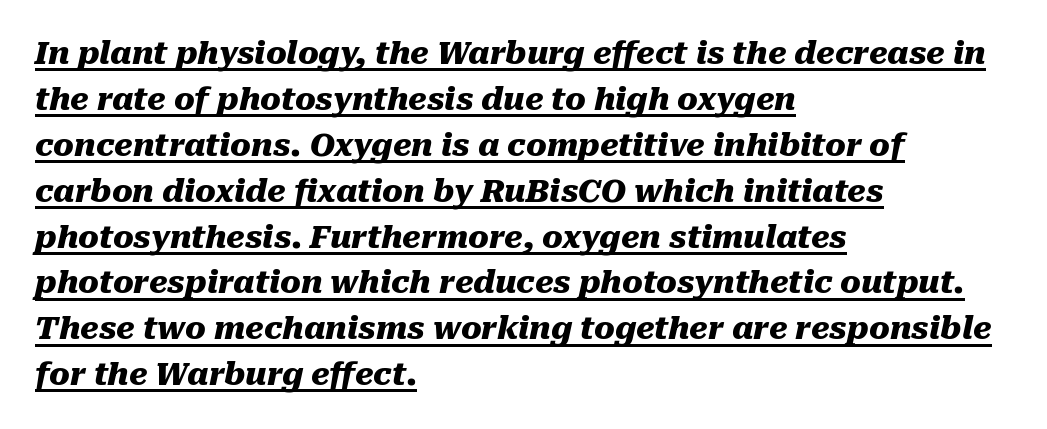
The image shows 31 px heavy type, italic (leaning right); set left-aligned, normal line spacing (1.48x), normal letter spacing, underlined; medium stroke contrast and a medium x-height.
